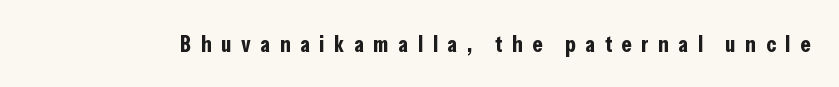
The image shows 23 px bold type, upright; set unusually wide letter spacing (+0.42 em), not underlined.
